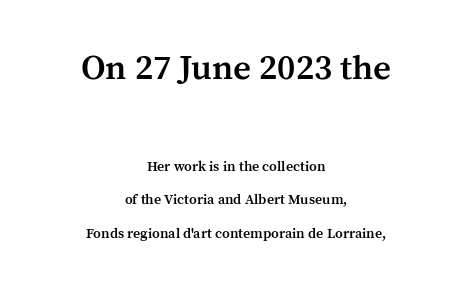
Q: Is the text bold? A: Semi-bold.
Q: Is the text italic (slanted)? A: No, it is upright.
Q: Is the typeface a serif or a sans-serif typeface? A: Serif.
Q: Is the text underlined? A: No.
Q: How is the paragraph aligned? A: Centered.
Q: Is the spacing between letters normal or unusually wide? A: Normal.
Q: Is the spacing between lines tight, normal or loose? A: Loose.
Q: Which block of text is set in a larger size, the first (top) or the second (bottom)? A: The first (top) one.
Q: Width (condensed, normal, or wide)? A: Normal.
Q: Stroke contrast? A: Medium.
Q: x-height? A: Medium.
Q: Monospaced? A: No.
